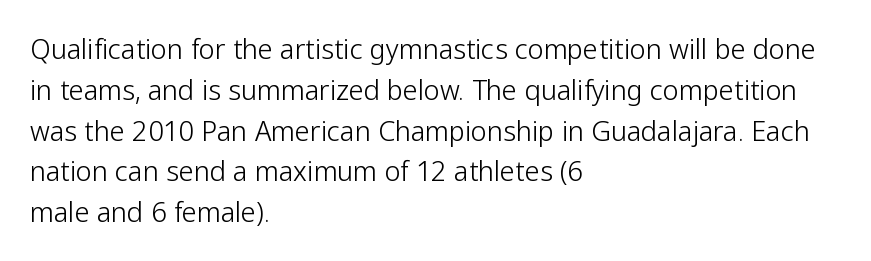
The image shows 27 px text type, upright; set left-aligned, normal line spacing (1.51x), normal letter spacing, not underlined.
